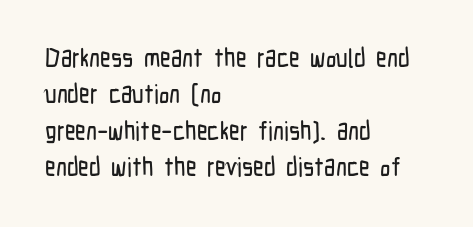
The image shows 26 px text type, upright; set left-aligned, normal line spacing (1.4x), normal letter spacing, not underlined.
